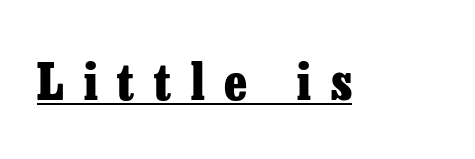
The image shows 50 px heavy serif type, upright; set unusually wide letter spacing (+0.4 em), underlined; low stroke contrast and a medium x-height.
